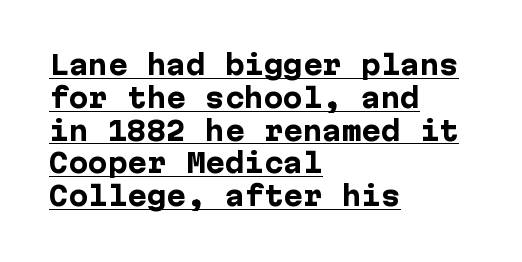
Compared with an ordinary text face, these strokes are far heavier — a full bold. Look at the tracking — it's just the regular setting, nothing added. A typesetter would mark this as roman, not italic. Compared with undecorated copy, this sample adds a rule below the words. Evenly set lines give the paragraph a standard silhouette.
